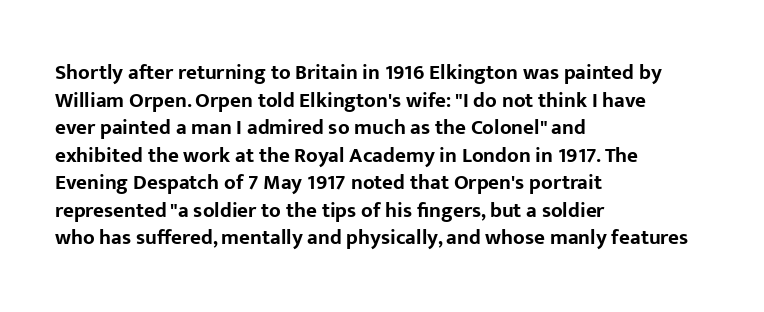
The image shows 21 px bold type, upright; set left-aligned, normal line spacing (1.31x), normal letter spacing, not underlined.
